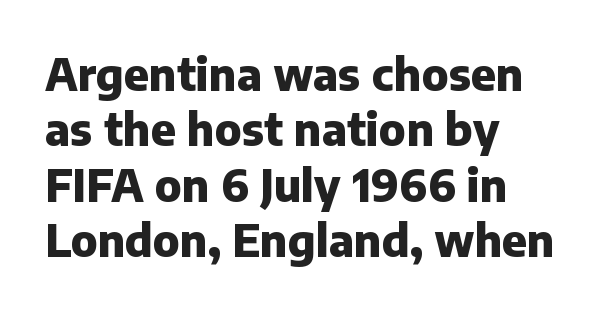
The rag falls on the right side of this text block. Standard letterfit; no display-style spreading of the glyphs. Upright lettering throughout. Is this a fixed-width face? No — the glyphs have proportional, varying widths.
